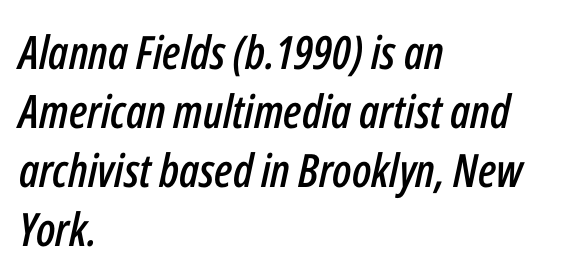
Q: Is the text italic (slanted)? A: Yes, it leans right by about 12 degrees.
Q: Is the text underlined? A: No.
Q: How is the paragraph aligned? A: Left-aligned.
Q: Is the spacing between letters normal or unusually wide? A: Normal.
Q: Is the spacing between lines tight, normal or loose? A: Normal.
Q: Width (condensed, normal, or wide)? A: Condensed.
Q: Stroke contrast? A: Low.
Q: x-height? A: Medium.
Q: Monospaced? A: No.
